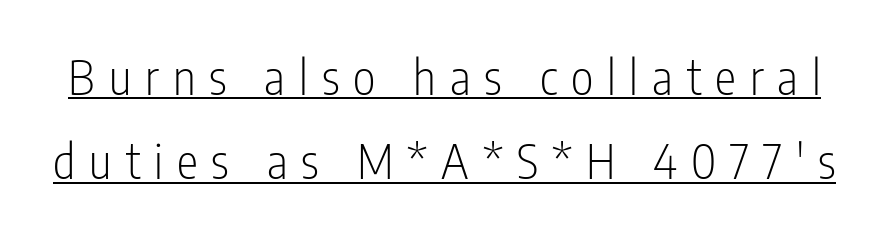
Q: Is the text bold? A: No.
Q: Is the text italic (slanted)? A: No, it is upright.
Q: Is the typeface a serif or a sans-serif typeface? A: Sans-serif.
Q: Is the text underlined? A: Yes.
Q: Is the spacing between letters normal or unusually wide? A: Unusually wide.
Q: Width (condensed, normal, or wide)? A: Condensed.
Q: Stroke contrast? A: Low.
Q: x-height? A: Medium.
Q: Monospaced? A: No.
